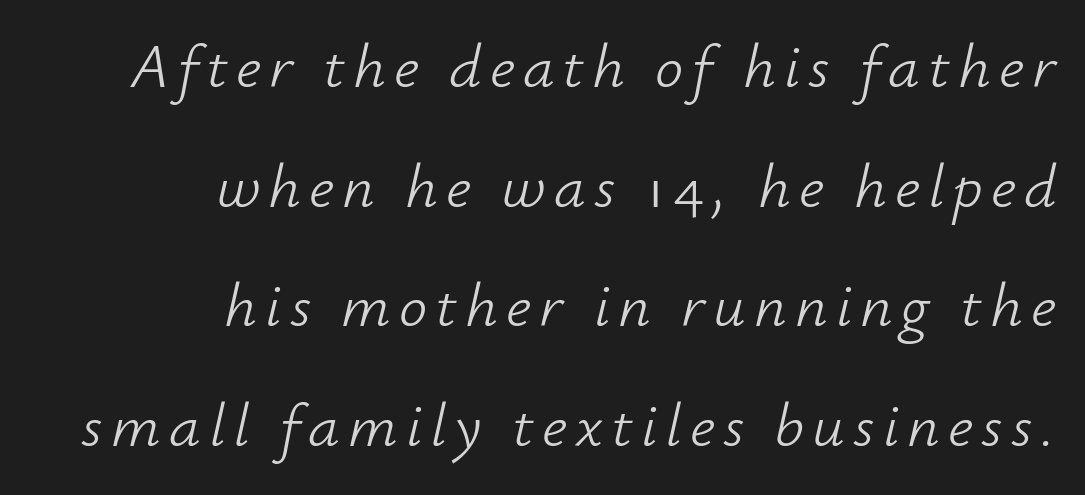
Q: Is the text bold? A: No.
Q: Is the text italic (slanted)? A: Yes, it leans right by about 12 degrees.
Q: Is the text underlined? A: No.
Q: How is the paragraph aligned? A: Right-aligned.
Q: Is the spacing between lines tight, normal or loose? A: Loose.
Q: Width (condensed, normal, or wide)? A: Normal.
Q: Stroke contrast? A: Low.
Q: x-height? A: Small.
Q: Monospaced? A: No.
